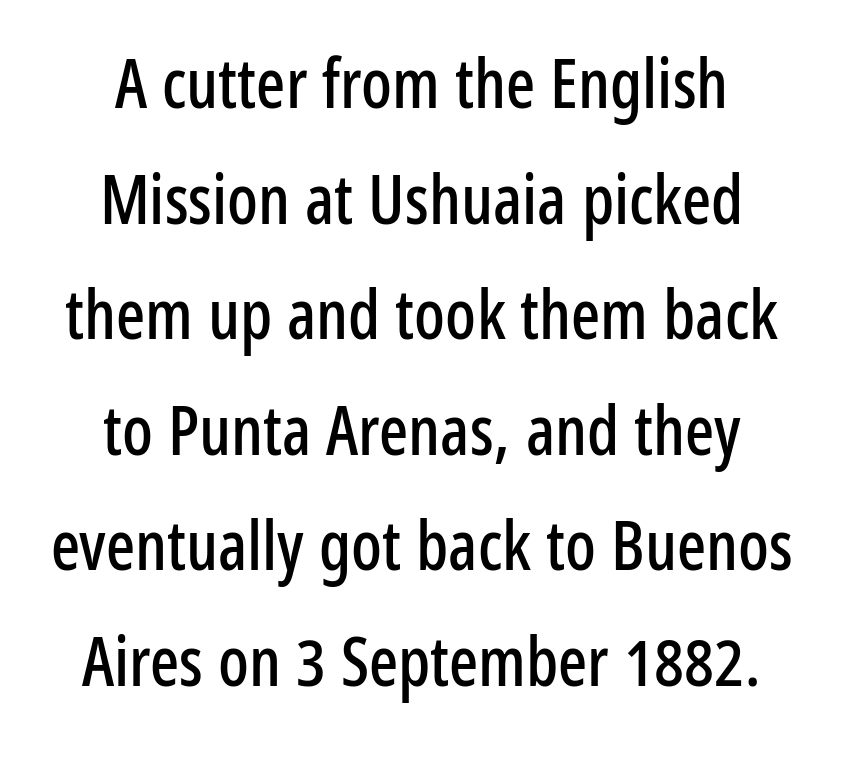
{"serif": "no", "italic": "no", "width": "condensed", "stroke_contrast": "low", "x_height": "medium", "monospaced": "no", "underline": "no", "line_spacing": "normal", "line_spacing_ratio": 1.7, "letter_spacing": "normal", "letter_spacing_em": 0.0, "glyph_px": 68}
